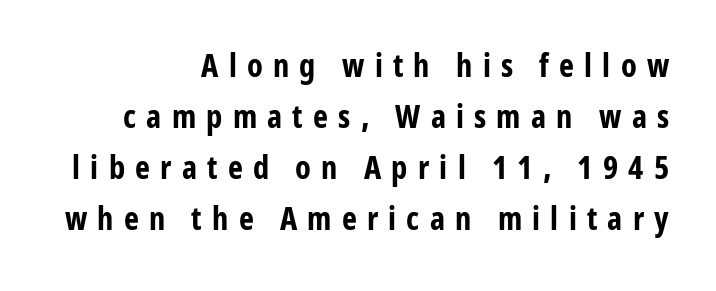
{"serif": "no", "italic": "no", "bold": "yes", "weight": "bold", "width": "condensed", "stroke_contrast": "low", "x_height": "medium", "monospaced": "no", "underline": "no", "align": "right", "line_spacing": "normal", "line_spacing_ratio": 1.59, "letter_spacing": "wide", "letter_spacing_em": 0.32, "glyph_px": 32}
